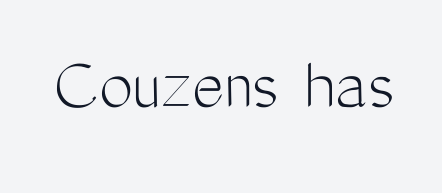
{"serif": "no", "italic": "no", "bold": "no", "weight": "light", "width": "condensed", "stroke_contrast": "medium", "x_height": "medium", "monospaced": "no", "underline": "no", "letter_spacing": "normal", "letter_spacing_em": 0.0, "glyph_px": 76}
